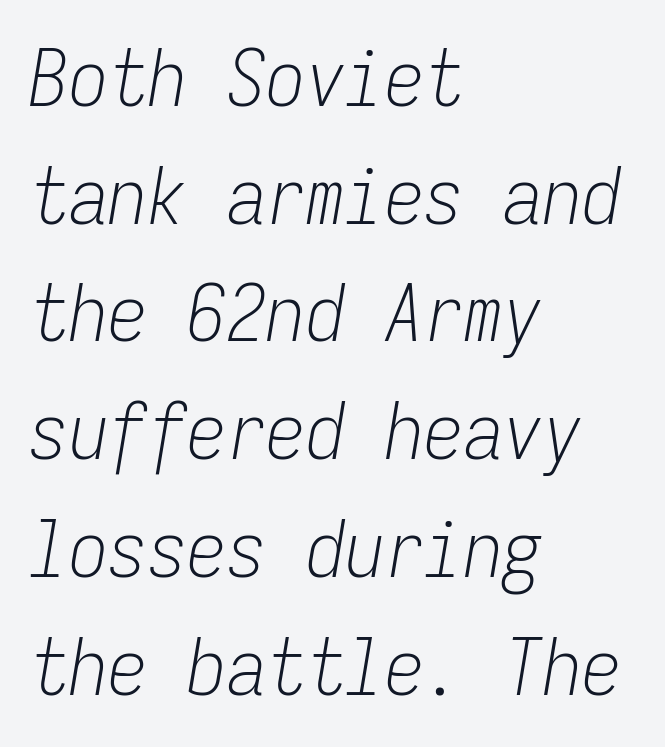
The letterforms sit shoulder to shoulder at normal distance. Looks like terminal output: every glyph gets an equal slot. The vertical gap from one line to the next is medium. Weight class: somewhere from thin through regular.
